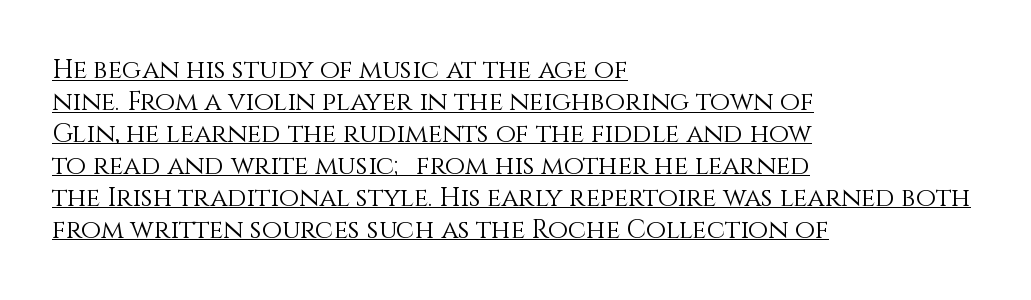
The image shows 26 px text type, upright; set left-aligned, line spacing 1.23x, normal letter spacing, underlined.
